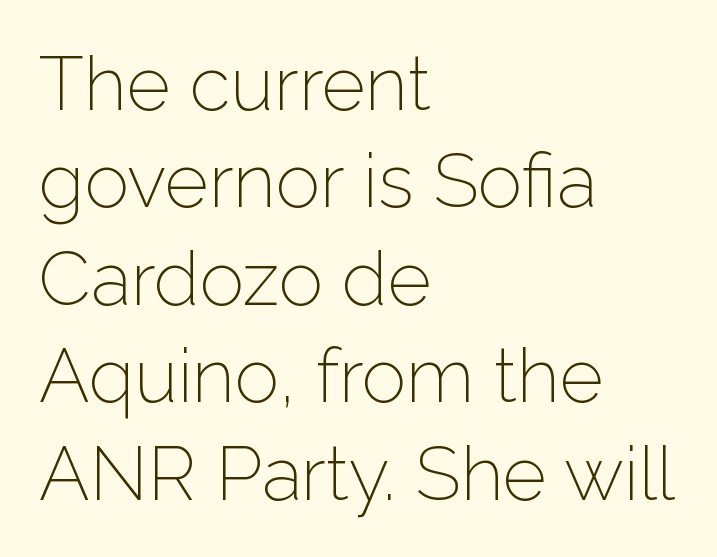
The letters carry no serifs — their stems end cleanly without finishing strokes. Does the leading feel generous? No, just average. Posture: vertical. The weight tops out at a normal text grade. The face used here is proportionally spaced, like ordinary book or web type.
